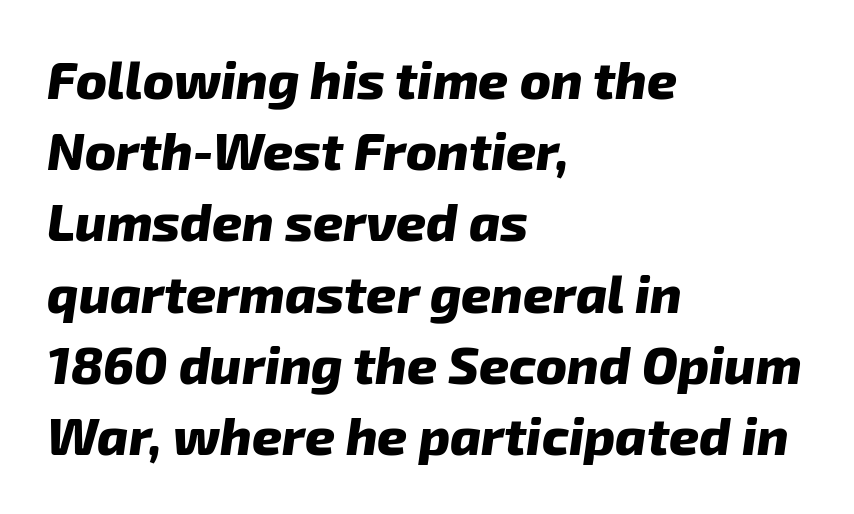
The image shows 52 px heavy type, italic (leaning right); set left-aligned, normal line spacing (1.37x), normal letter spacing, not underlined; low stroke contrast and a medium x-height.
